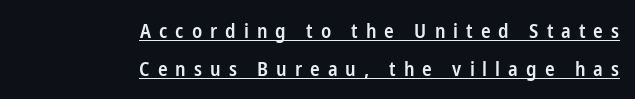
{"italic": "no", "bold": "semi", "underline": "yes", "align": "right", "line_spacing": "loose", "line_spacing_ratio": 1.92, "letter_spacing": "wide", "letter_spacing_em": 0.4, "glyph_px": 20}
